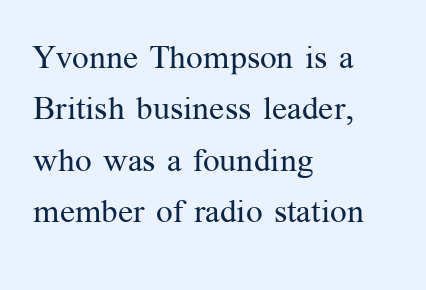
Q: Is the text bold? A: No.
Q: Is the text italic (slanted)? A: No, it is upright.
Q: Is the typeface a serif or a sans-serif typeface? A: Serif.
Q: Is the text underlined? A: No.
Q: How is the paragraph aligned? A: Left-aligned.
Q: Is the spacing between letters normal or unusually wide? A: Normal.
Q: Is the spacing between lines tight, normal or loose? A: Normal.
Q: Width (condensed, normal, or wide)? A: Normal.
Q: Stroke contrast? A: Medium.
Q: x-height? A: Medium.
Q: Monospaced? A: No.
